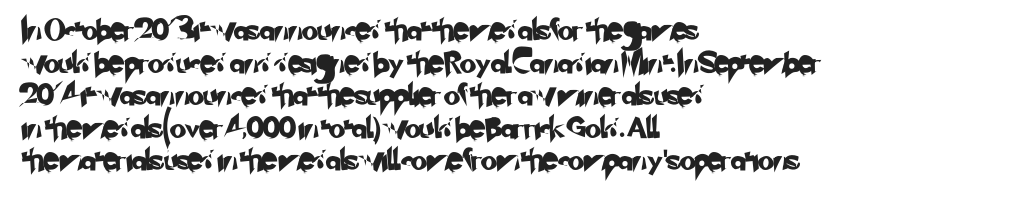
How are the letters spaced? Ordinarily, with no added tracking. The typesetter chose a ragged-right arrangement here. Rule under the text: the space is simply empty. Each new line begins a customary step beneath the previous one.
